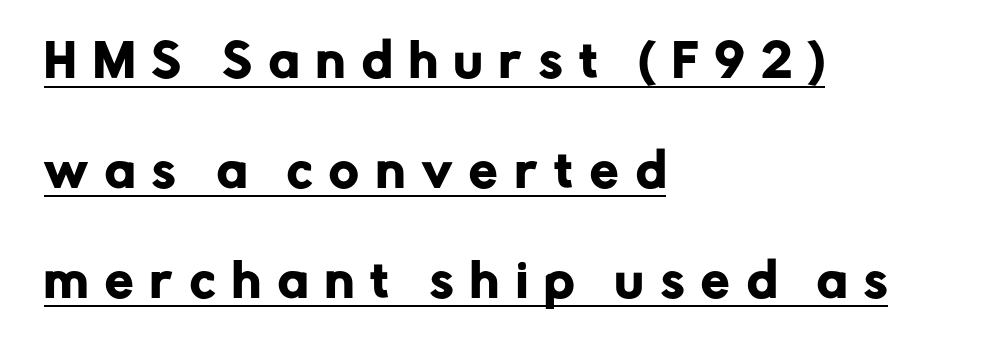
Q: Is the text italic (slanted)? A: No, it is upright.
Q: Is the typeface a serif or a sans-serif typeface? A: Sans-serif.
Q: Is the text underlined? A: Yes.
Q: How is the paragraph aligned? A: Left-aligned.
Q: Is the spacing between letters normal or unusually wide? A: Unusually wide.
Q: Is the spacing between lines tight, normal or loose? A: Loose.
Q: Width (condensed, normal, or wide)? A: Normal.
Q: Stroke contrast? A: Low.
Q: x-height? A: Medium.
Q: Monospaced? A: No.
